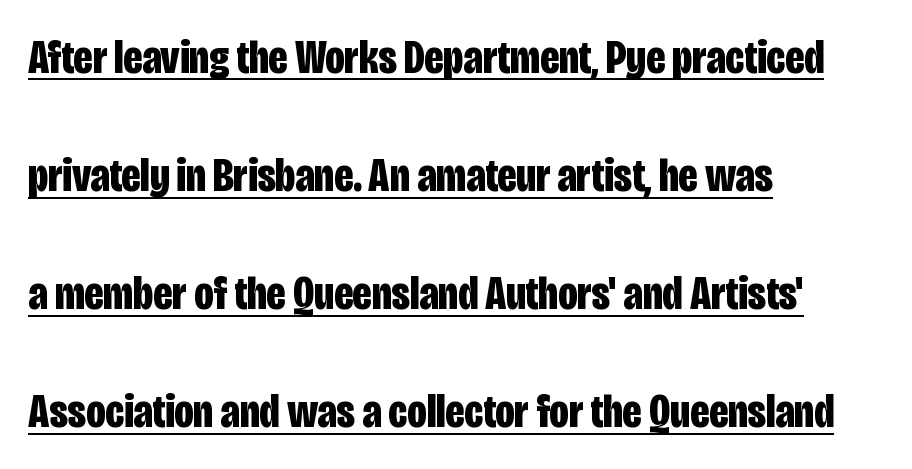
Q: Is the text bold? A: Yes.
Q: Is the text italic (slanted)? A: No, it is upright.
Q: Is the typeface a serif or a sans-serif typeface? A: Sans-serif.
Q: Is the text underlined? A: Yes.
Q: How is the paragraph aligned? A: Left-aligned.
Q: Is the spacing between letters normal or unusually wide? A: Normal.
Q: Is the spacing between lines tight, normal or loose? A: Loose.
Q: Width (condensed, normal, or wide)? A: Condensed.
Q: Stroke contrast? A: Low.
Q: x-height? A: Large.
Q: Monospaced? A: No.
